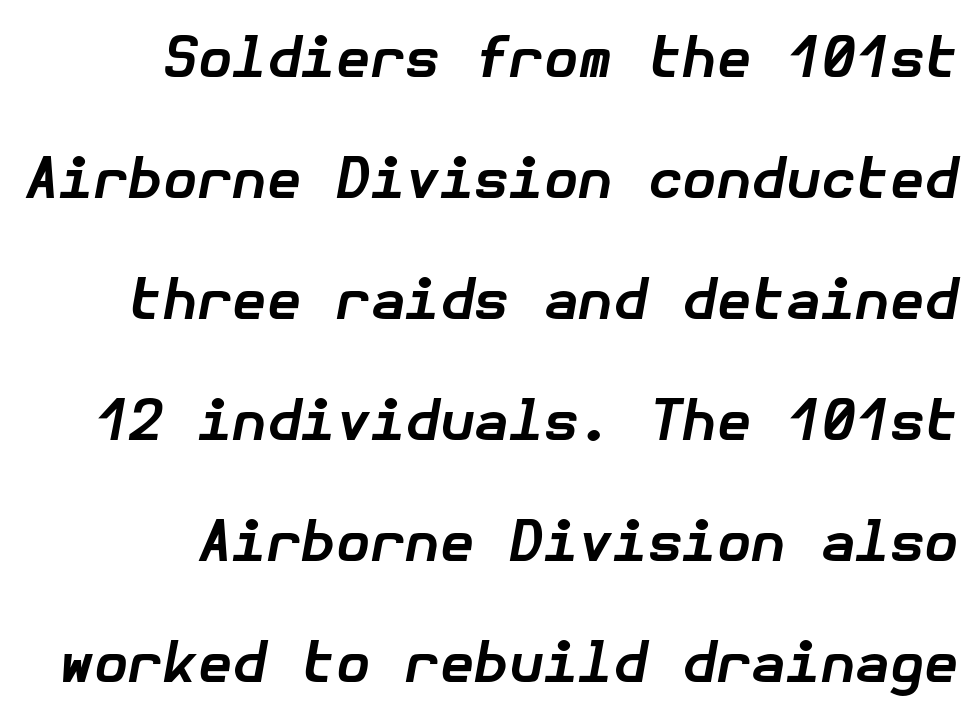
The image shows 56 px bold type, italic (leaning right); set right-aligned, loose line spacing (2.16x), normal letter spacing, not underlined; low stroke contrast and a medium x-height.
